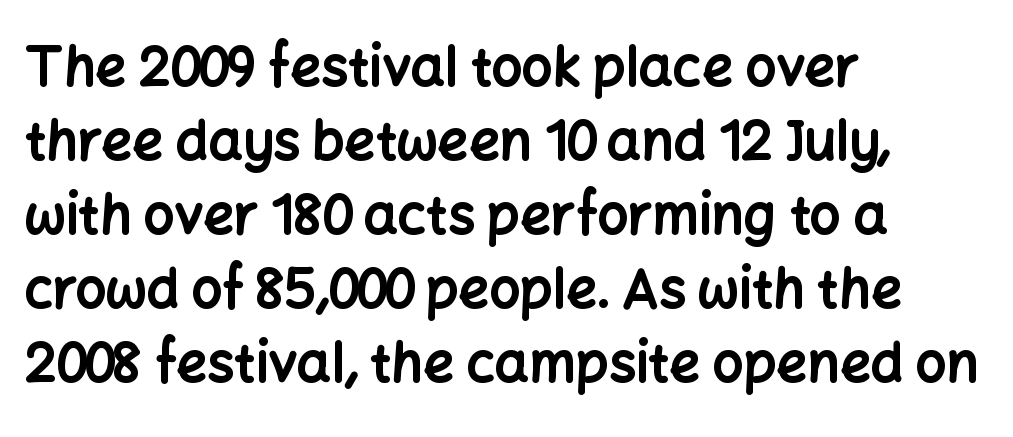
Look at the tracking — it's just the regular setting, nothing added. In CSS terms this would be text-align: left. Each letter's strokes conclude bluntly, with no projecting serifs. A normal amount of white space separates one row of letters from the next. Summary of weight: heavy, a full bold.
